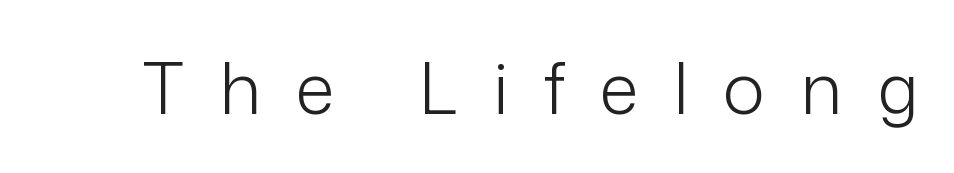
The image shows 71 px light sans-serif type, upright; set unusually wide letter spacing (+0.49 em), not underlined; low stroke contrast and a medium x-height.
